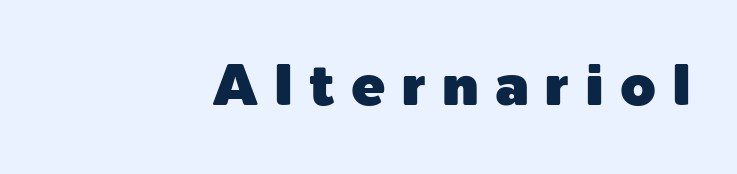
Words float on clear page, feet unadorned. Substantial extra tracking has been applied to these lines. Unlike a traditional serif, this face leaves its strokes unadorned. Note the varied advance widths — an 'i' is clearly narrower than an 'm'. The rag falls on the left side of this text block.
